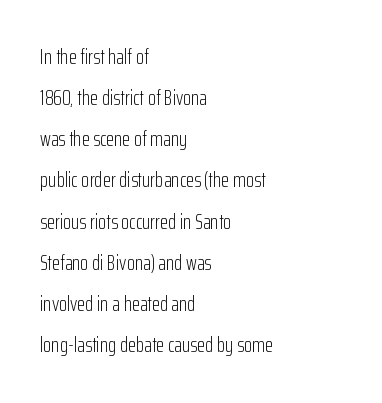
Q: Is the text bold? A: No.
Q: Is the text italic (slanted)? A: No, it is upright.
Q: Is the text underlined? A: No.
Q: How is the paragraph aligned? A: Left-aligned.
Q: Is the spacing between letters normal or unusually wide? A: Normal.
Q: Is the spacing between lines tight, normal or loose? A: Loose.
